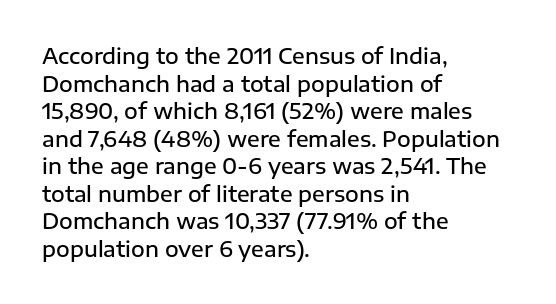
{"italic": "no", "bold": "semi", "underline": "no", "align": "left", "line_spacing": "normal", "line_spacing_ratio": 1.31, "letter_spacing": "normal", "letter_spacing_em": 0.0, "glyph_px": 21}
